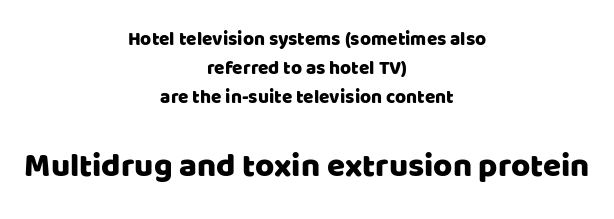
A typesetter would mark this as roman, not italic. The letters sit at their default tracking, neither squeezed nor spread. The baseline area is clear. What kind of face is this? One without serifs — a sans.
